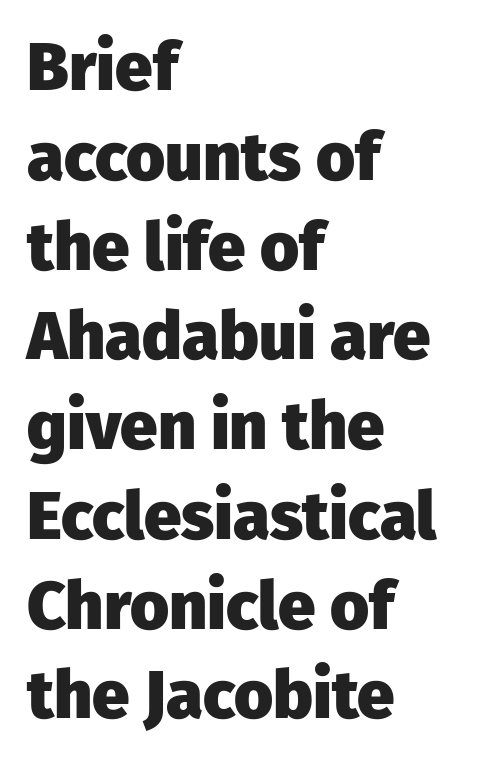
The image shows 67 px heavy sans-serif type, upright; set left-aligned, normal line spacing (1.34x), normal letter spacing, not underlined; low stroke contrast and a medium x-height.
